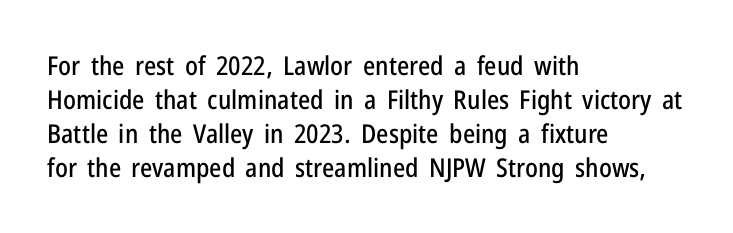
The passage is arranged the way most books set body copy — flush left. This is roman type, the default non-slanted kind. The rows are spaced the way most documents space them. The letterforms sit shoulder to shoulder at normal distance. Honestly, there is no underline to notice here at all.
